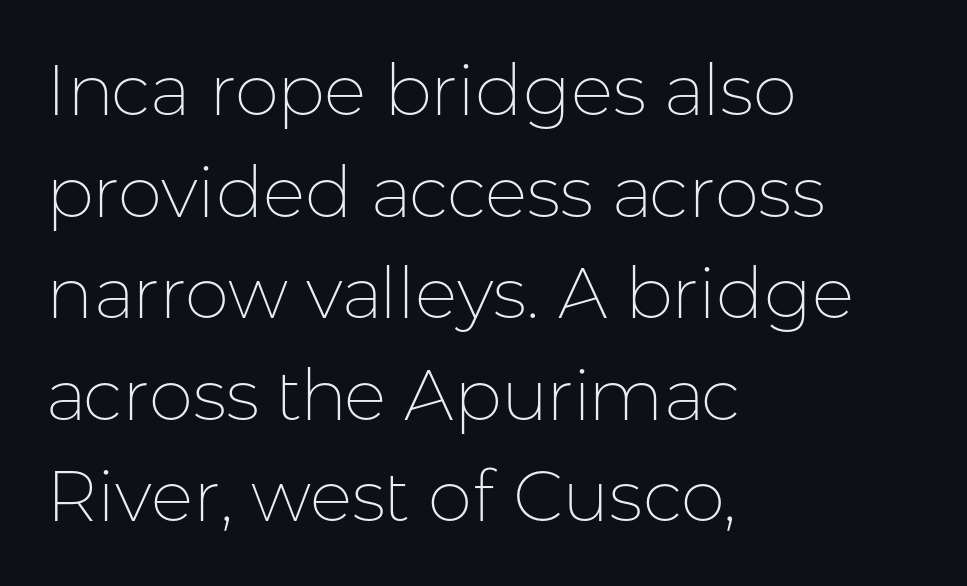
Q: Is the text bold? A: No.
Q: Is the text italic (slanted)? A: No, it is upright.
Q: Is the typeface a serif or a sans-serif typeface? A: Sans-serif.
Q: Is the text underlined? A: No.
Q: How is the paragraph aligned? A: Left-aligned.
Q: Is the spacing between letters normal or unusually wide? A: Normal.
Q: Is the spacing between lines tight, normal or loose? A: Normal.
Q: Width (condensed, normal, or wide)? A: Normal.
Q: Stroke contrast? A: Low.
Q: x-height? A: Medium.
Q: Monospaced? A: No.
